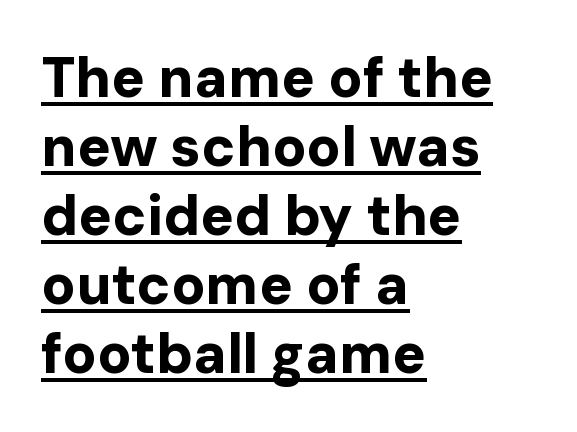
The image shows 56 px bold sans-serif type, upright; set left-aligned, line spacing 1.23x, normal letter spacing, underlined; low stroke contrast and a medium x-height.
